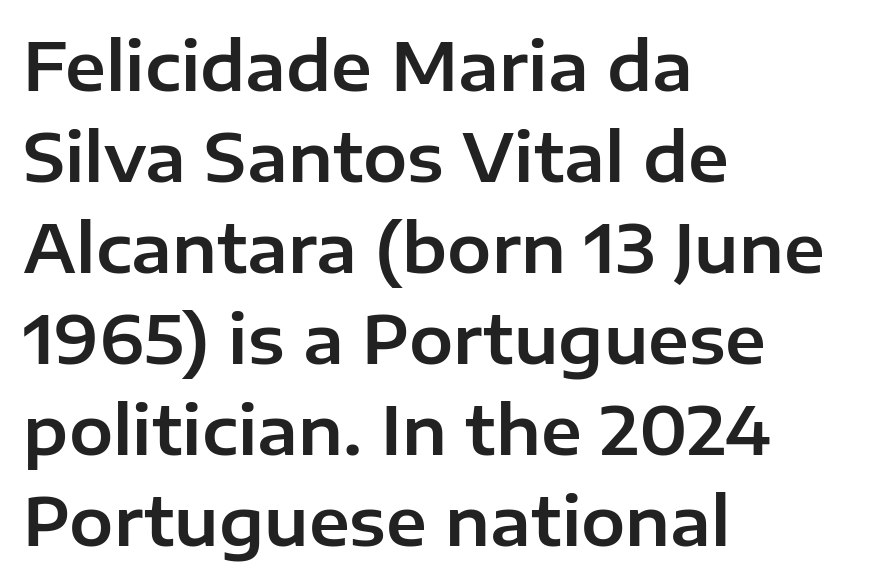
The image shows 66 px sans-serif type, upright; set left-aligned, normal line spacing (1.38x), normal letter spacing, not underlined; low stroke contrast and a medium x-height.
